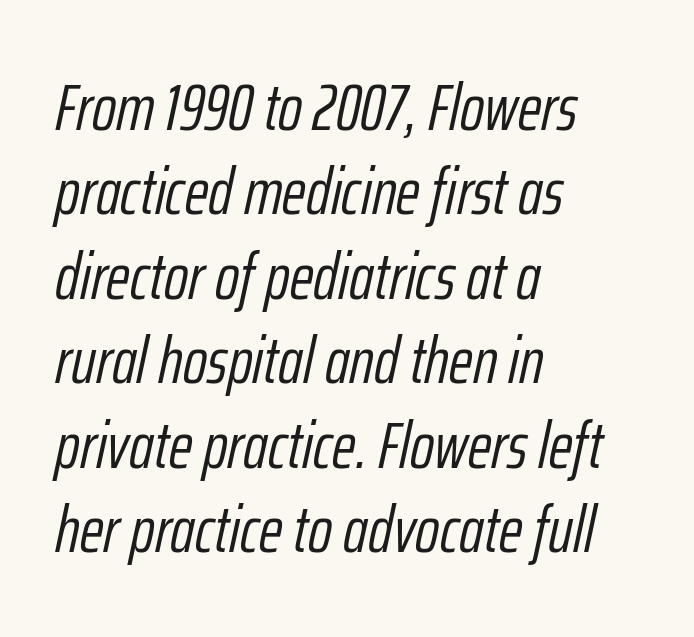
The image shows 66 px light, condensed type, italic (leaning right); set left-aligned, normal line spacing (1.28x), normal letter spacing, not underlined; low stroke contrast and a medium x-height.
